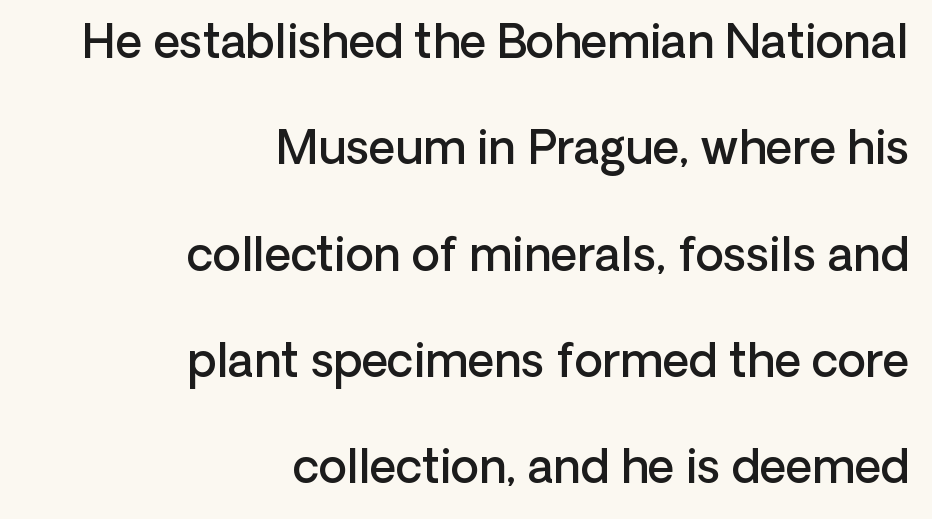
{"serif": "no", "italic": "no", "bold": "semi", "weight": "semibold", "width": "normal", "stroke_contrast": "low", "x_height": "medium", "monospaced": "no", "underline": "no", "align": "right", "line_spacing": "loose", "line_spacing_ratio": 2.31, "letter_spacing": "normal", "letter_spacing_em": 0.0, "glyph_px": 46}
